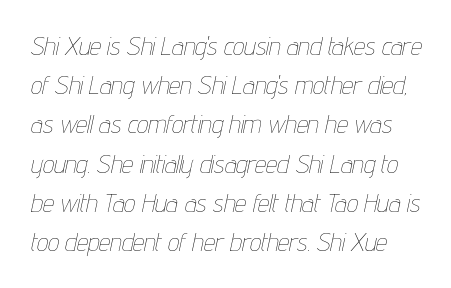
{"italic": "yes", "lean": "right", "slant_degrees": 12, "bold": "no", "underline": "no", "line_spacing": "normal", "line_spacing_ratio": 1.57, "letter_spacing": "normal", "letter_spacing_em": 0.0, "glyph_px": 25}
